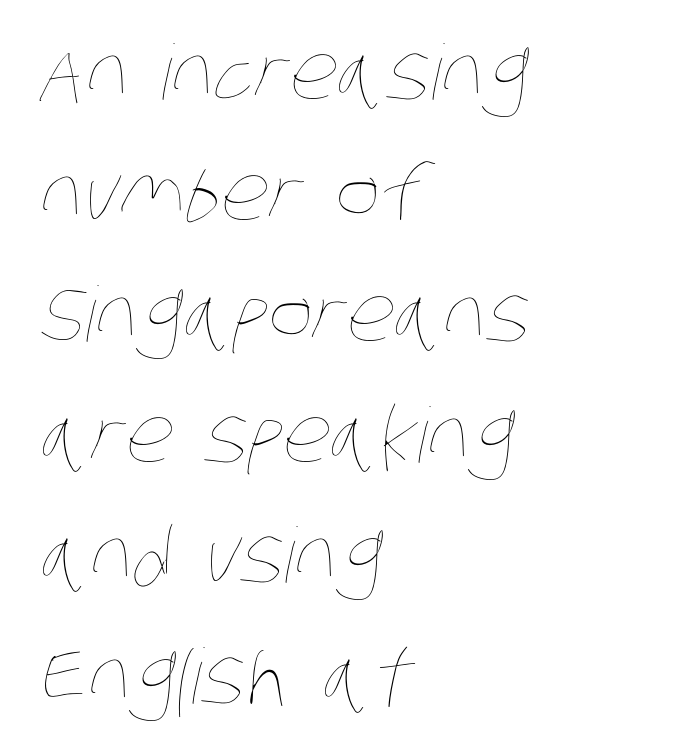
The image shows 76 px thin, condensed type; set left-aligned, normal line spacing (1.59x), normal letter spacing, not underlined; low stroke contrast and a large x-height.
